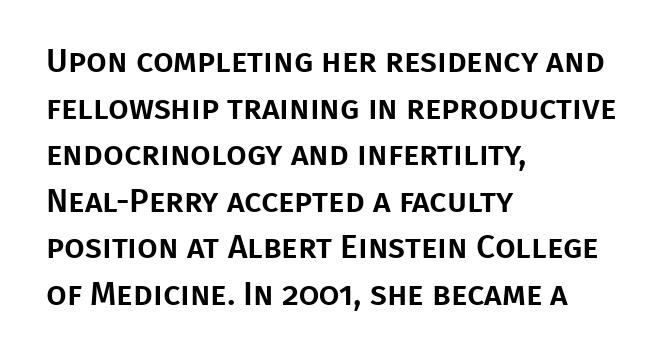
Q: Is the text italic (slanted)? A: No, it is upright.
Q: Is the typeface a serif or a sans-serif typeface? A: Sans-serif.
Q: Is the text underlined? A: No.
Q: How is the paragraph aligned? A: Left-aligned.
Q: Is the spacing between letters normal or unusually wide? A: Normal.
Q: Is the spacing between lines tight, normal or loose? A: Normal.
Q: Width (condensed, normal, or wide)? A: Normal.
Q: Stroke contrast? A: Low.
Q: x-height? A: Large.
Q: Monospaced? A: No.
